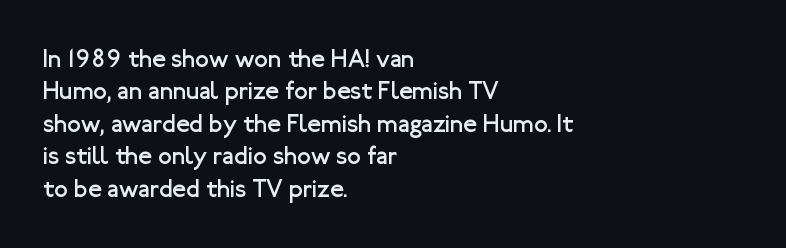
{"italic": "no", "bold": "no", "underline": "no", "align": "left", "line_spacing": "normal", "line_spacing_ratio": 1.3, "letter_spacing": "normal", "letter_spacing_em": 0.0, "glyph_px": 25}
